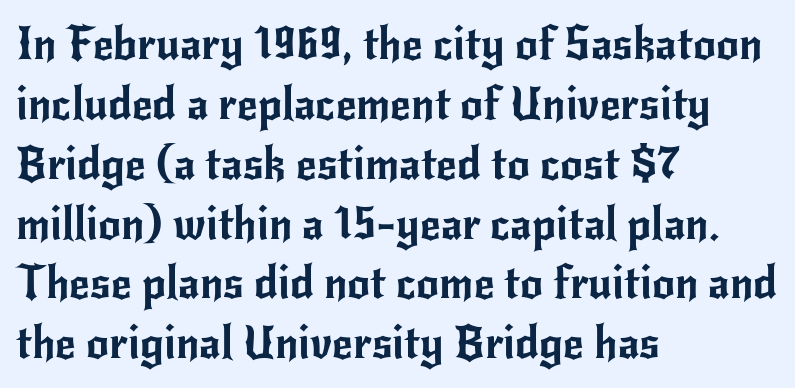
{"serif": "no", "italic": "no", "width": "normal", "stroke_contrast": "low", "x_height": "small", "monospaced": "no", "underline": "no", "align": "left", "line_spacing": "normal", "line_spacing_ratio": 1.33, "letter_spacing": "normal", "letter_spacing_em": 0.0, "glyph_px": 45}
